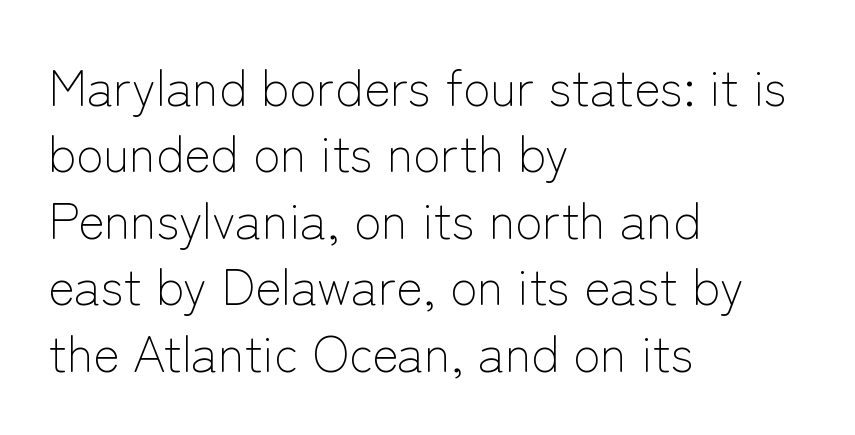
One glance says typical: line gaps are just what's usual. Honestly, there is no underline to notice here at all. Honestly, the letter spacing is just normal — you wouldn't notice it. Weight class: somewhere from thin through regular. Does the type have serifs? No, each stem ends abruptly.
